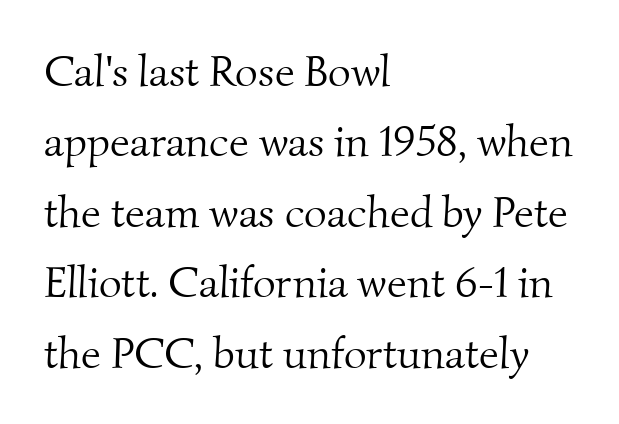
Varying glyph widths throughout — classic text-font behaviour. Short note: letters normally spaced. No chunkiness to these letters — they're not bold. Visually the block forms a straight wall on the left and a jagged coastline on the right. The font family rendered here belongs to the serif group.
